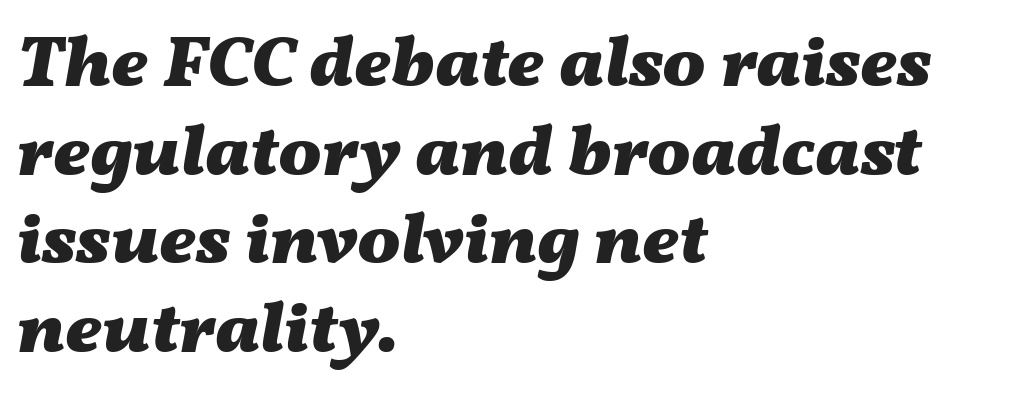
No extra tracking has been applied to these lines. Has an underline been added? It has not. Typeset ragged right — the left edge is the straight one. Proportional: the letters do not fall into vertical columns. Caption: bold face, heavy strokes. You can tell it's italic because the verticals aren't actually vertical.
